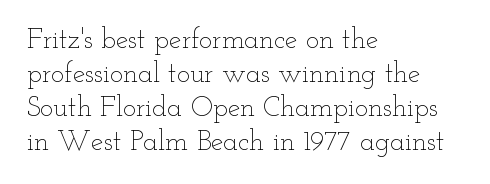
Think of a printed novel: that variable character pitch is what you see here. The gaps between neighbouring characters are ordinary and unremarkable. Every row of glyphs begins at an identical x-position on the left. This is roman type, the default non-slanted kind. Compared with a typical body face, this is equally light or lighter still.
